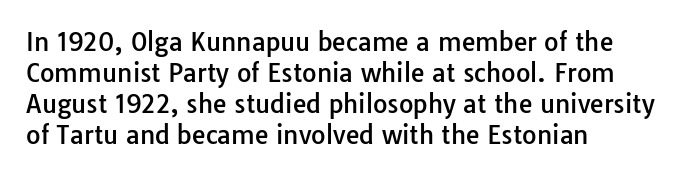
Q: Is the text italic (slanted)? A: No, it is upright.
Q: Is the text underlined? A: No.
Q: How is the paragraph aligned? A: Left-aligned.
Q: Is the spacing between letters normal or unusually wide? A: Normal.
